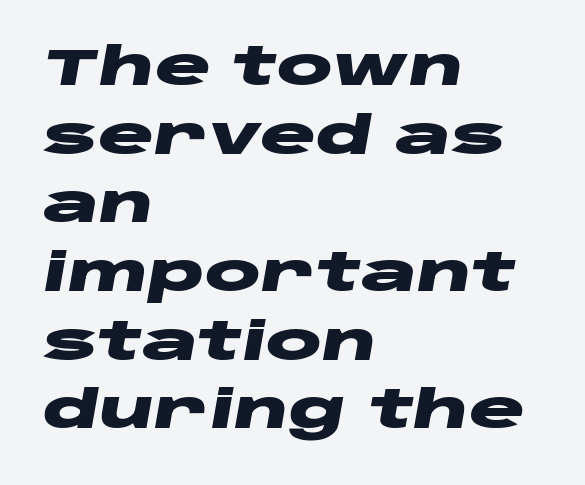
Q: Is the text bold? A: Yes.
Q: Is the text italic (slanted)? A: Yes, it leans right by about 10 degrees.
Q: Is the text underlined? A: No.
Q: How is the paragraph aligned? A: Left-aligned.
Q: Is the spacing between letters normal or unusually wide? A: Normal.
Q: Is the spacing between lines tight, normal or loose? A: Normal.
Q: Width (condensed, normal, or wide)? A: Wide.
Q: Stroke contrast? A: Low.
Q: x-height? A: Large.
Q: Monospaced? A: No.
